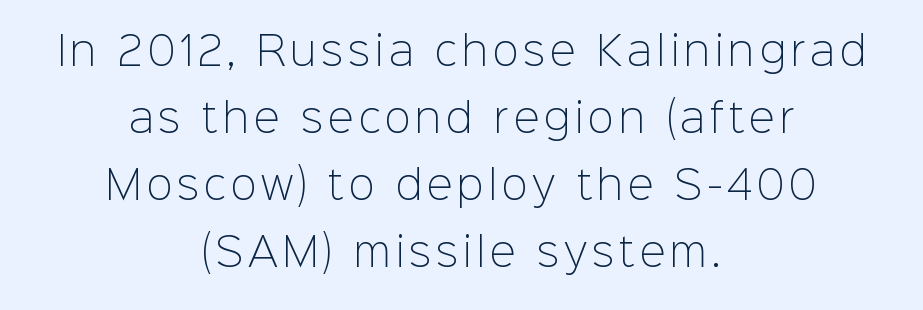
Glance below the letters and you will spot only blank space. The passage shown is typed in a proportional face where columns would drift. The glyphs in this specimen are sans serif. It's the straight-up-and-down kind of type. Leftover space on each line is divided equally before and after the words. Bold? No — there's no thickening of the strokes.
